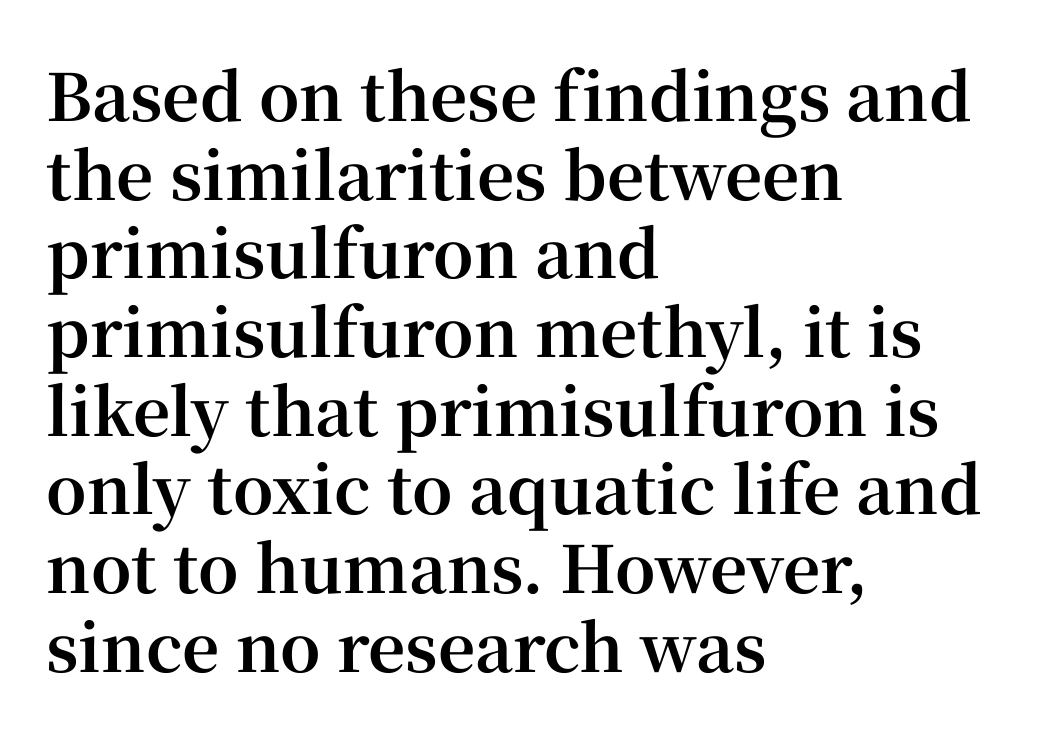
{"serif": "yes", "italic": "no", "bold": "yes", "weight": "bold", "width": "normal", "stroke_contrast": "high", "x_height": "medium", "monospaced": "no", "underline": "no", "align": "left", "line_spacing_ratio": 1.21, "letter_spacing": "normal", "letter_spacing_em": 0.0, "glyph_px": 65}
